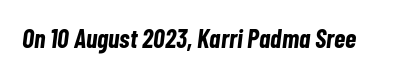
Q: Is the text bold? A: Yes.
Q: Is the text italic (slanted)? A: Yes, it leans right by about 7 degrees.
Q: Is the text underlined? A: No.
Q: Is the spacing between letters normal or unusually wide? A: Normal.
